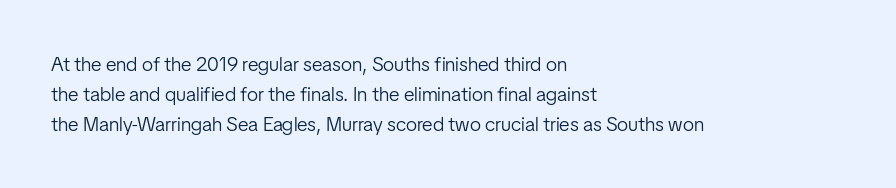
Rule under the text: the space is simply empty. Upright lettering throughout. This rendering leaves character spacing at its baseline value. If you drew a ruler down the left edge, every line would touch it. Is there much room between lines? A standard amount, neither cramped nor airy. This reads as an unemphasized weight, regular at the heaviest.
